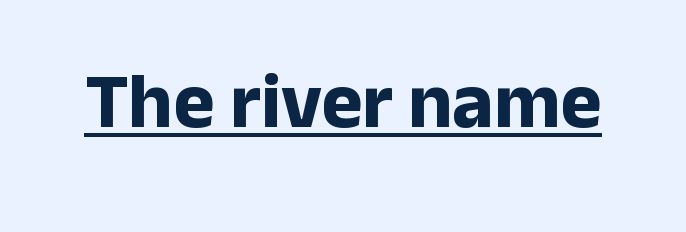
The letters carry no serifs — their stems end cleanly without finishing strokes. This sample has the flowing, uneven cadence of proportional lettering. Heft: maximum for text — a bold. Looks like someone drew a line under every word here. A roman cut, with each character standing at attention. In terms of letterspacing, this is plain default setting.
